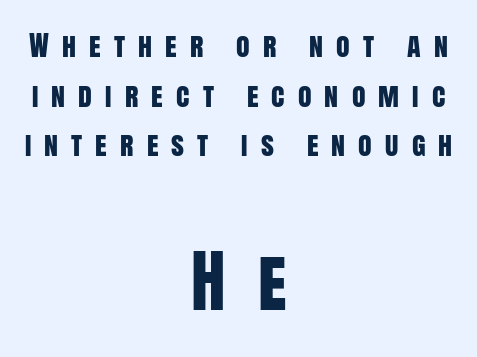
Q: Is the text italic (slanted)? A: No, it is upright.
Q: Is the typeface a serif or a sans-serif typeface? A: Sans-serif.
Q: Is the text underlined? A: No.
Q: How is the paragraph aligned? A: Centered.
Q: Is the spacing between letters normal or unusually wide? A: Unusually wide.
Q: Which block of text is set in a larger size, the first (top) or the second (bottom)? A: The second (bottom) one.
Q: Width (condensed, normal, or wide)? A: Condensed.
Q: Stroke contrast? A: Low.
Q: x-height? A: Large.
Q: Monospaced? A: No.
